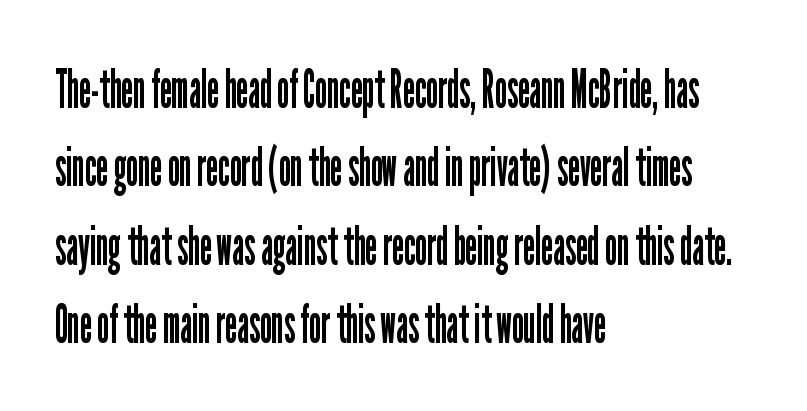
The letterforms sit at book weight or below. There is no visible air inserted between adjacent glyphs. Note the varied advance widths — an 'i' is clearly narrower than an 'm'. A typesetter would mark this as roman, not italic. I'd call this a sans setting — the letters go barefoot.
